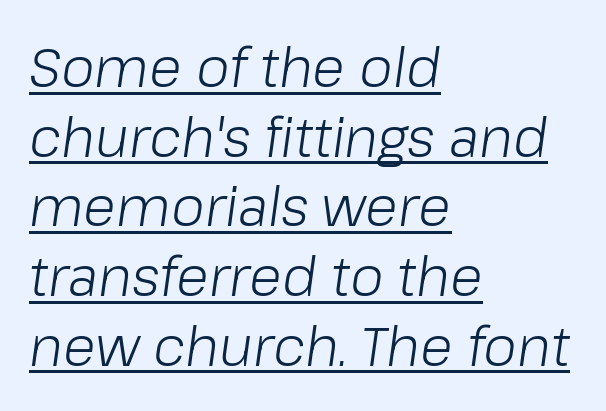
The image shows 54 px light type, italic (leaning right); set left-aligned, normal line spacing (1.29x), normal letter spacing, underlined; low stroke contrast and a medium x-height.
